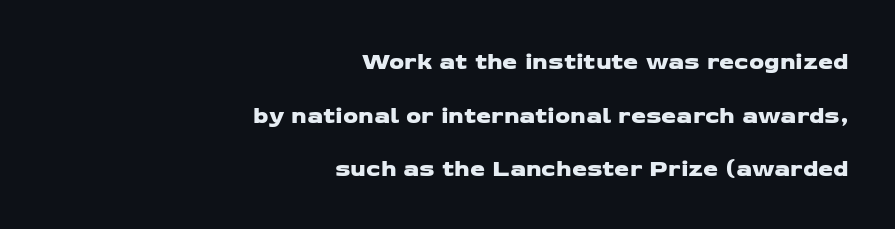
The image shows 24 px text type; set right-aligned, loose line spacing (2.23x), normal letter spacing, not underlined.
